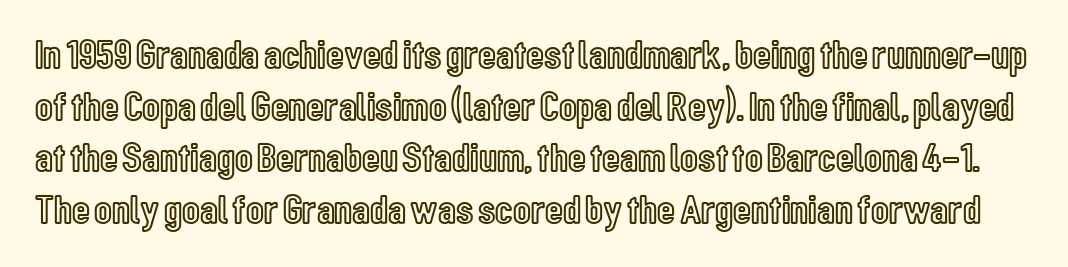
Q: Is the text italic (slanted)? A: No, it is upright.
Q: Is the text underlined? A: No.
Q: Is the spacing between letters normal or unusually wide? A: Normal.
Q: Is the spacing between lines tight, normal or loose? A: Normal.
Q: Width (condensed, normal, or wide)? A: Condensed.
Q: x-height? A: Medium.
Q: Monospaced? A: No.
